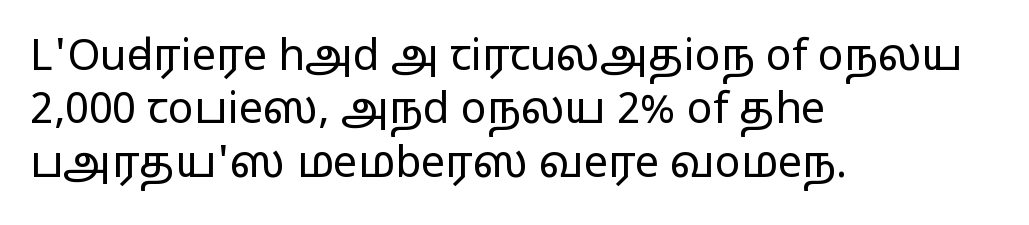
There is no visible air inserted between adjacent glyphs. Looks like regular typesetting: each glyph gets only the width it needs. Ascenders rise straight up at ninety degrees. The letters carry no serifs — their stems end cleanly without finishing strokes. Honestly, there is no underline to notice here at all.
